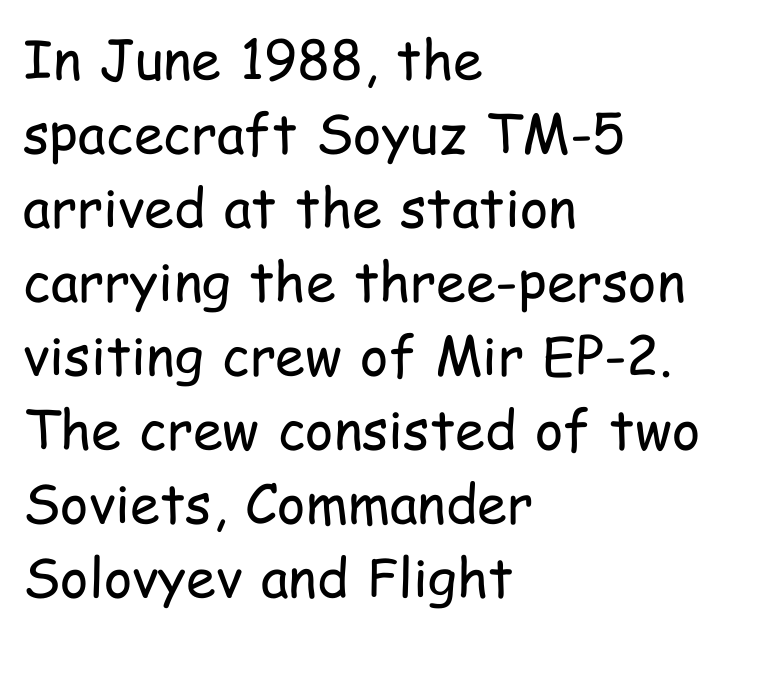
Leading matches the norm, producing a regular column. Glance below the letters and you will spot only blank space. The glyphs in this specimen are sans serif. This reads as an unemphasized weight, regular at the heaviest.
